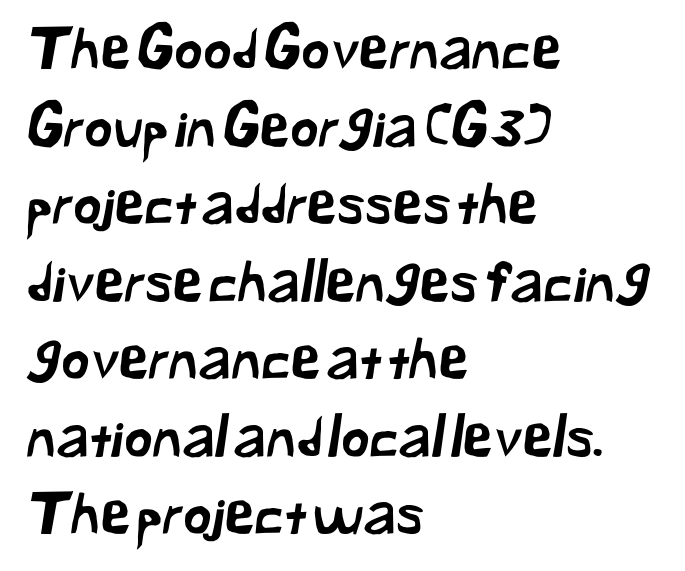
Q: Is the typeface a serif or a sans-serif typeface? A: Sans-serif.
Q: Is the text underlined? A: No.
Q: How is the paragraph aligned? A: Left-aligned.
Q: Is the spacing between letters normal or unusually wide? A: Normal.
Q: Is the spacing between lines tight, normal or loose? A: Normal.
Q: Width (condensed, normal, or wide)? A: Normal.
Q: Stroke contrast? A: Low.
Q: x-height? A: Medium.
Q: Monospaced? A: No.
